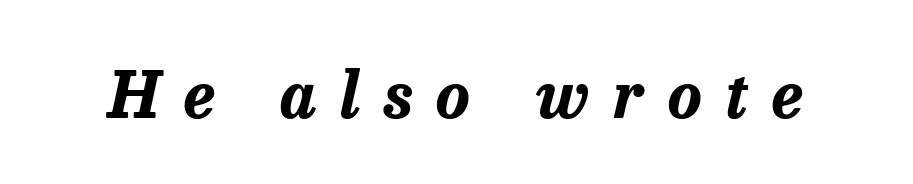
The passage shown is typed in a proportional face where columns would drift. Compared with ordinary roman type, these characters are visibly tilted. Display-style spreading of the glyphs; the letterfit is very open. Underlining? Definitely not there.
